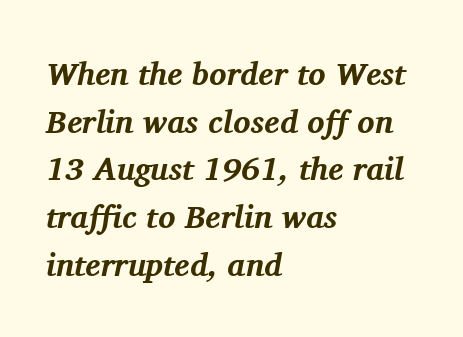
{"serif": "yes", "italic": "yes", "lean": "right", "slant_degrees": 11, "bold": "yes", "weight": "bold", "width": "normal", "stroke_contrast": "medium", "x_height": "medium", "monospaced": "no", "underline": "no", "align": "left", "line_spacing": "normal", "line_spacing_ratio": 1.49, "letter_spacing": "normal", "letter_spacing_em": 0.0, "glyph_px": 32}
